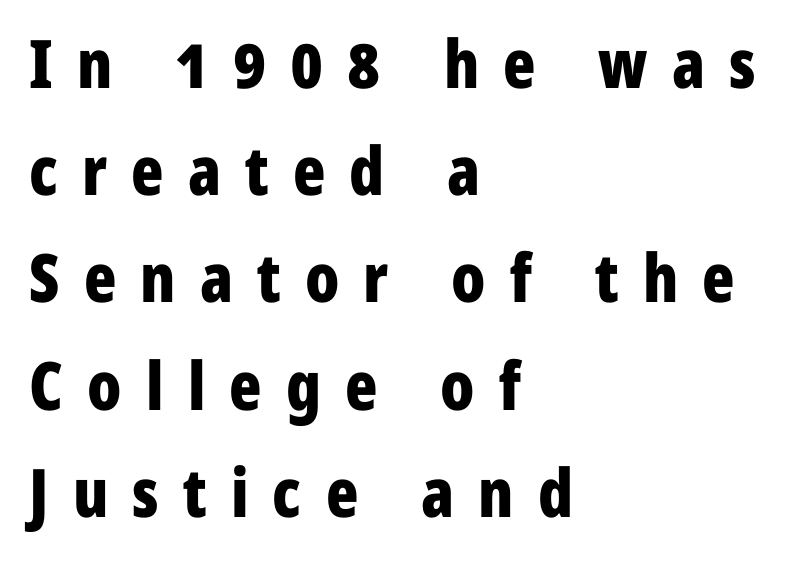
The image shows 67 px bold, condensed sans-serif type, upright; set left-aligned, normal line spacing (1.6x), unusually wide letter spacing (+0.36 em), not underlined; low stroke contrast and a medium x-height.
